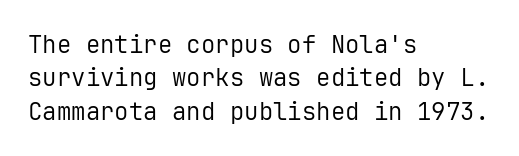
The letterforms sit at book weight or below. Posture: straight, roman, zero tilt. Tracking value appears to be zero — textbook default spacing. The passage shown stacks its lines at a standard gap. Is the block centered? No — it sits flush against the left margin. The foot of each line stays bare and open.
